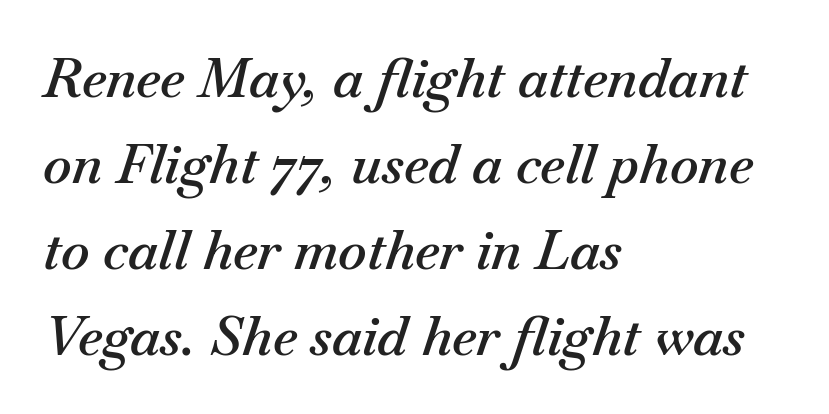
The image shows 54 px semibold type, italic (leaning right); set left-aligned, normal line spacing (1.59x), normal letter spacing, not underlined; medium stroke contrast and a small x-height.
